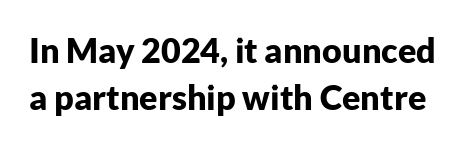
{"serif": "no", "italic": "no", "bold": "yes", "weight": "bold", "width": "normal", "stroke_contrast": "low", "x_height": "medium", "monospaced": "no", "underline": "no", "line_spacing": "normal", "line_spacing_ratio": 1.37, "letter_spacing": "normal", "letter_spacing_em": 0.0, "glyph_px": 34}
